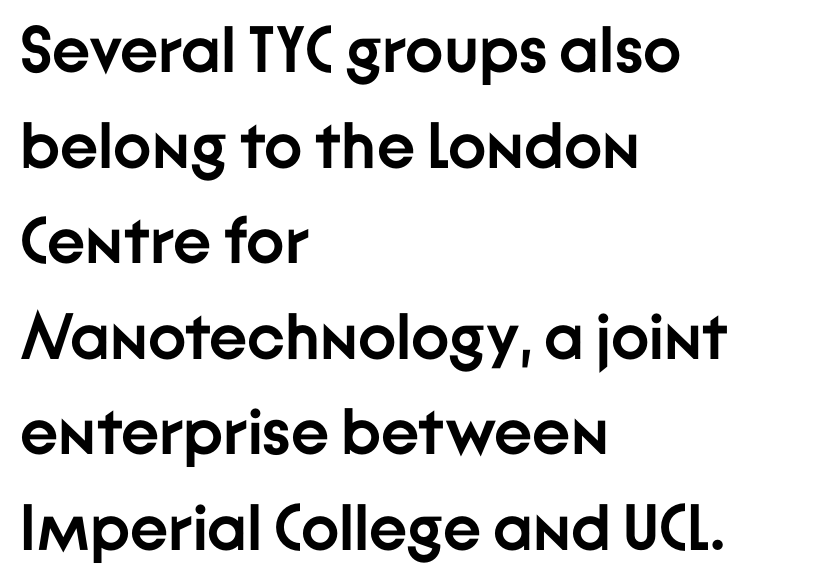
Tracking value appears to be zero — textbook default spacing. A dark, heavy texture on the line: the type is bold. Spacing verdict: proportional, widths tailored to each character. This sample uses a sans-serif face. The vertical gap from one line to the next is medium. Tall strokes in this sample are plumb rather than angled.
